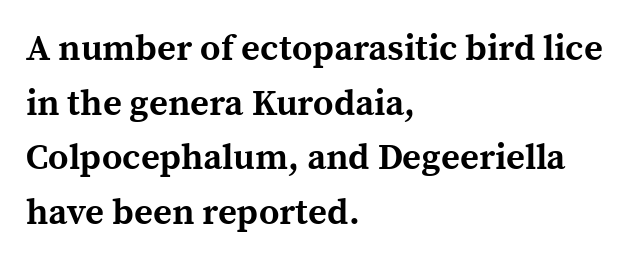
The image shows 36 px bold serif type, upright; set left-aligned, normal line spacing (1.52x), normal letter spacing, not underlined; a medium x-height.
